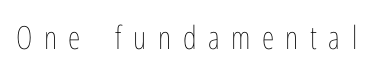
The image shows 32 px thin, condensed type, upright; set unusually wide letter spacing (+0.36 em), not underlined; low stroke contrast and a medium x-height.
